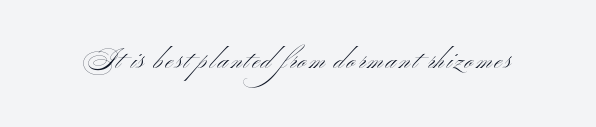
The image shows 26 px text type; set not underlined.
